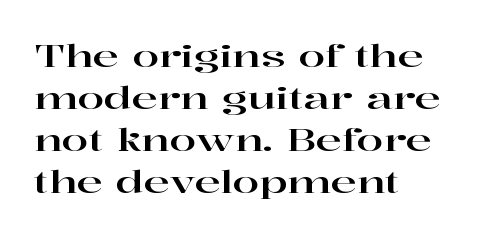
The image shows 31 px wide serif type, upright; set left-aligned, normal line spacing (1.36x), normal letter spacing, not underlined; high stroke contrast and a medium x-height.
